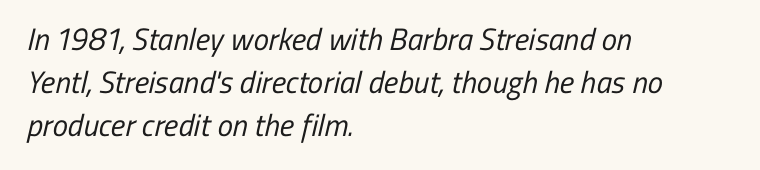
Q: Is the text bold? A: No.
Q: Is the typeface a serif or a sans-serif typeface? A: Sans-serif.
Q: Is the text underlined? A: No.
Q: How is the paragraph aligned? A: Left-aligned.
Q: Is the spacing between letters normal or unusually wide? A: Normal.
Q: Is the spacing between lines tight, normal or loose? A: Normal.
Q: Width (condensed, normal, or wide)? A: Condensed.
Q: Stroke contrast? A: Low.
Q: x-height? A: Medium.
Q: Monospaced? A: No.
